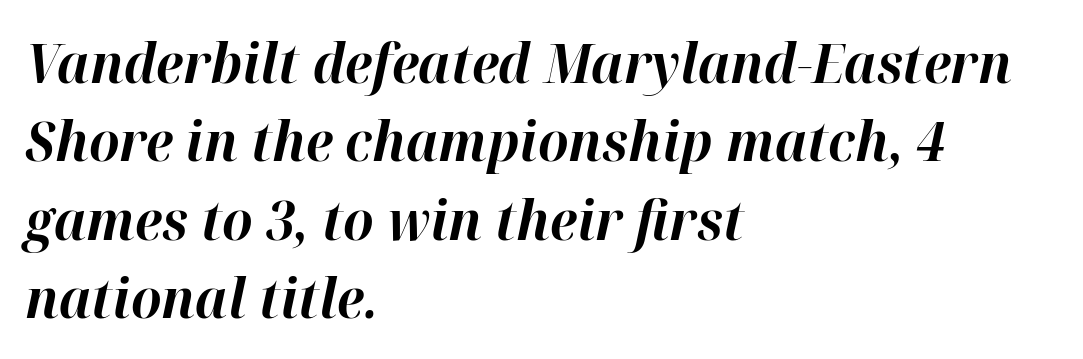
The space between consecutive lines is moderate. Notice how the passage keeps a crisp vertical edge on the left only. Nothing unusual about the tracking: characters are spaced as the font intends. A typesetter would call this proportional, since set widths differ per character.
